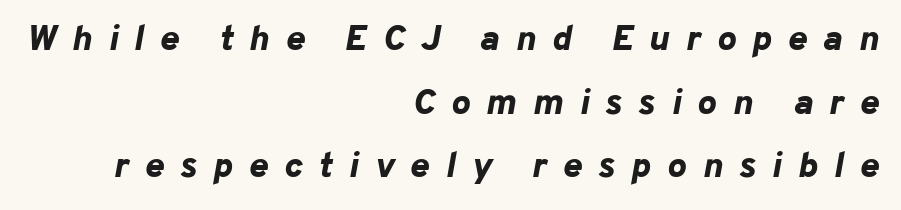
The image shows 36 px bold type, italic (leaning right); set right-aligned, line spacing 1.77x, unusually wide letter spacing (+0.45 em), not underlined; low stroke contrast and a medium x-height.
